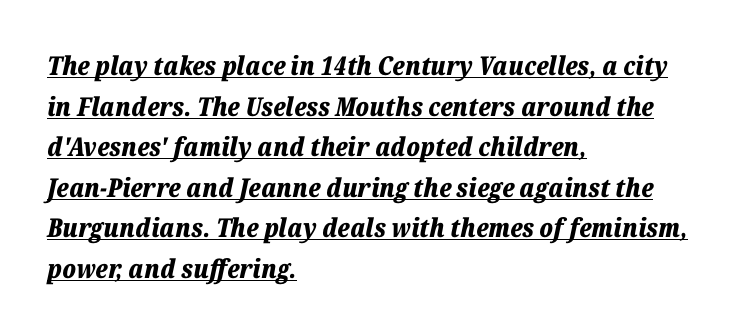
Horizontal bands of white between lines are of average thickness. Italic? Definitely — the glyphs are oblique. Underline: present. The horizontal fit of the characters is conventional and even. These words are printed bold, with thick strokes throughout. The rag falls on the right side of this text block.
